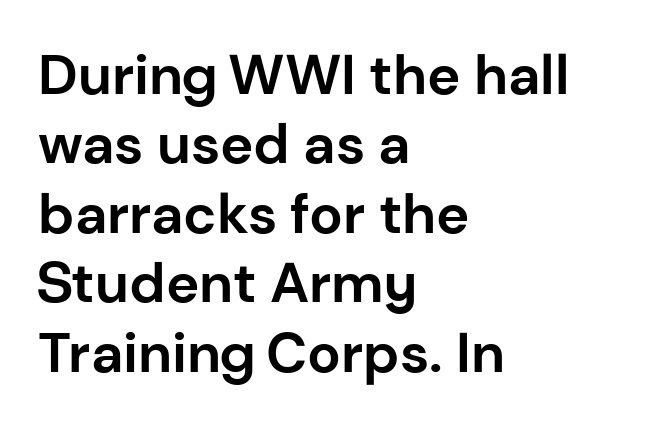
The image shows 56 px bold sans-serif type, upright; set left-aligned, line spacing 1.24x, normal letter spacing, not underlined; low stroke contrast and a medium x-height.
